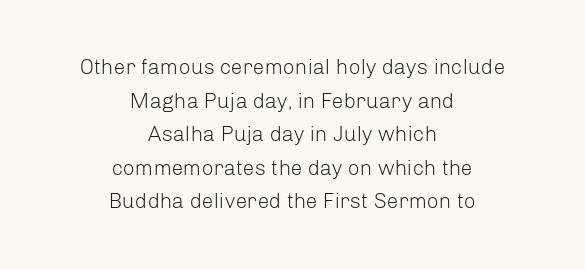
{"italic": "no", "bold": "no", "underline": "no", "align": "center", "line_spacing": "normal", "line_spacing_ratio": 1.6, "letter_spacing": "normal", "letter_spacing_em": 0.0, "glyph_px": 21}
